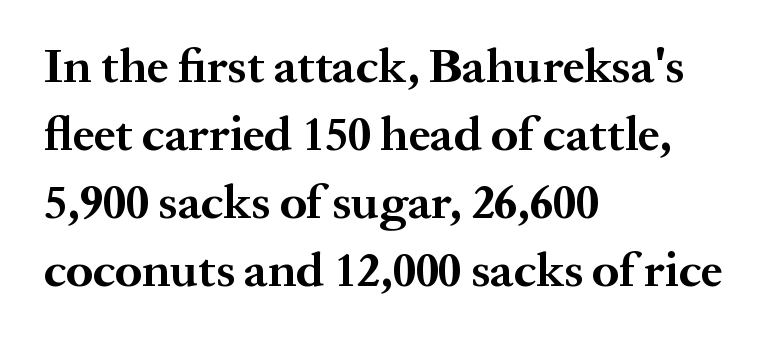
Q: Is the text bold? A: Yes.
Q: Is the text italic (slanted)? A: No, it is upright.
Q: Is the typeface a serif or a sans-serif typeface? A: Serif.
Q: Is the text underlined? A: No.
Q: How is the paragraph aligned? A: Left-aligned.
Q: Is the spacing between letters normal or unusually wide? A: Normal.
Q: Is the spacing between lines tight, normal or loose? A: Normal.
Q: Width (condensed, normal, or wide)? A: Normal.
Q: Stroke contrast? A: Medium.
Q: x-height? A: Medium.
Q: Monospaced? A: No.
